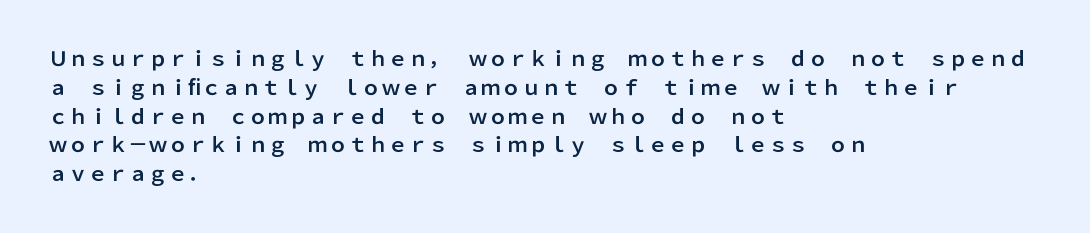
Q: Is the text italic (slanted)? A: No, it is upright.
Q: Is the text underlined? A: No.
Q: How is the paragraph aligned? A: Left-aligned.
Q: Is the spacing between letters normal or unusually wide? A: Normal.
Q: Is the spacing between lines tight, normal or loose? A: Normal.
